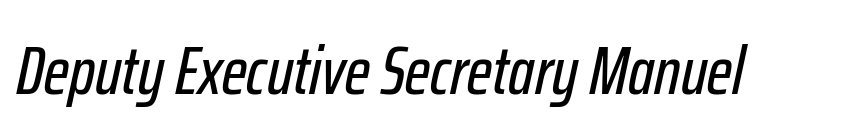
Q: Is the text italic (slanted)? A: Yes, it leans right by about 12 degrees.
Q: Is the text underlined? A: No.
Q: Is the spacing between letters normal or unusually wide? A: Normal.
Q: Width (condensed, normal, or wide)? A: Condensed.
Q: Stroke contrast? A: Low.
Q: x-height? A: Medium.
Q: Monospaced? A: No.
